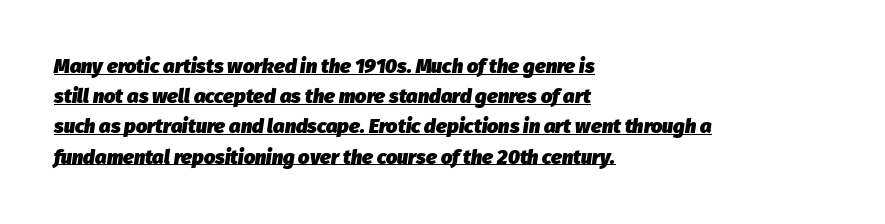
Q: Is the text bold? A: Yes.
Q: Is the text italic (slanted)? A: Yes, it leans right by about 8 degrees.
Q: Is the text underlined? A: Yes.
Q: How is the paragraph aligned? A: Left-aligned.
Q: Is the spacing between letters normal or unusually wide? A: Normal.
Q: Is the spacing between lines tight, normal or loose? A: Normal.
